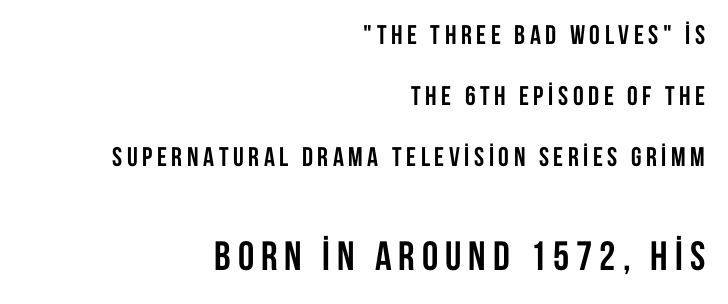
The rendering anchors every line to the right-hand side. Reading top to bottom, the characters get bigger at the block break. The designer dialed line spacing up above the default. Its strokes are broad and dark, the hallmark of bold type. Here the designer chose a conventional face with non-uniform glyph widths. I'd call this a sans setting — the letters go barefoot.
